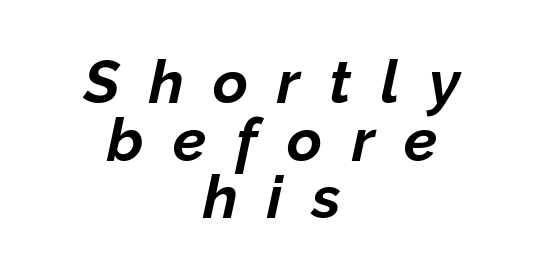
{"italic": "yes", "lean": "right", "slant_degrees": 12, "bold": "yes", "weight": "bold", "width": "normal", "stroke_contrast": "low", "x_height": "medium", "monospaced": "no", "underline": "no", "align": "center", "line_spacing": "tight", "line_spacing_ratio": 0.96, "letter_spacing": "wide", "letter_spacing_em": 0.49, "glyph_px": 60}
